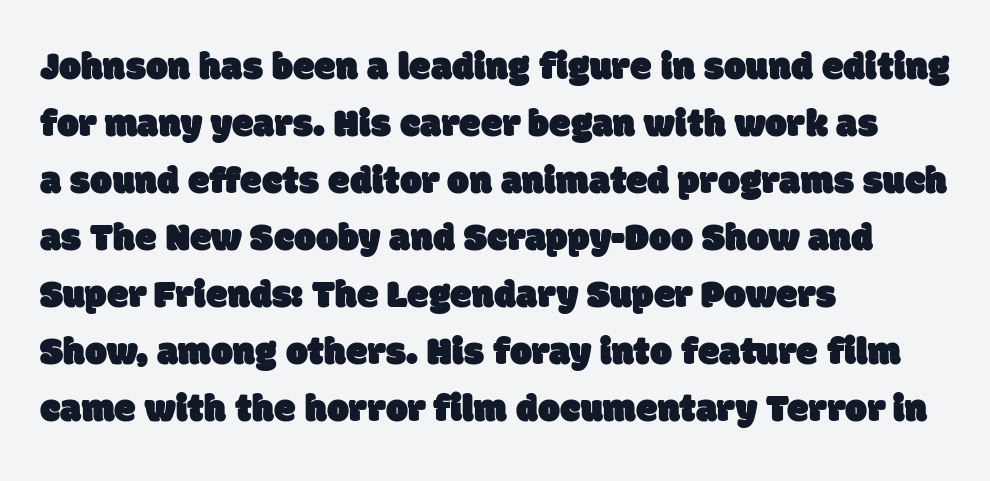
{"serif": "no", "width": "normal", "stroke_contrast": "low", "x_height": "large", "monospaced": "no", "underline": "no", "align": "left", "line_spacing": "normal", "line_spacing_ratio": 1.46, "letter_spacing": "normal", "letter_spacing_em": 0.0, "glyph_px": 39}
